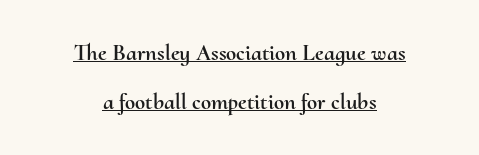
There is no visible air inserted between adjacent glyphs. This sample is center-justified, so both line endings float freely. Notice how the stems are strictly vertical — no italics here. Check the space under the baseline: a stroke is drawn there. The lines are spread far apart with generous leading.
